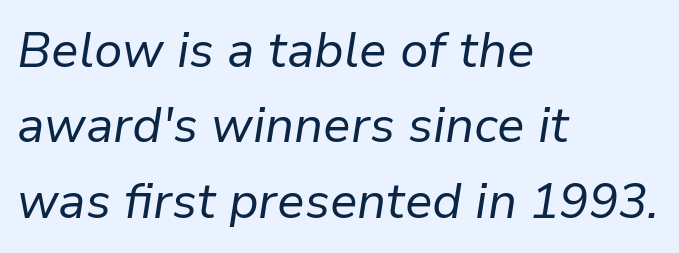
{"italic": "yes", "lean": "right", "slant_degrees": 9, "bold": "no", "weight": "regular", "width": "normal", "stroke_contrast": "low", "x_height": "medium", "monospaced": "no", "underline": "no", "align": "left", "line_spacing": "normal", "line_spacing_ratio": 1.54, "letter_spacing": "normal", "letter_spacing_em": 0.0, "glyph_px": 49}
